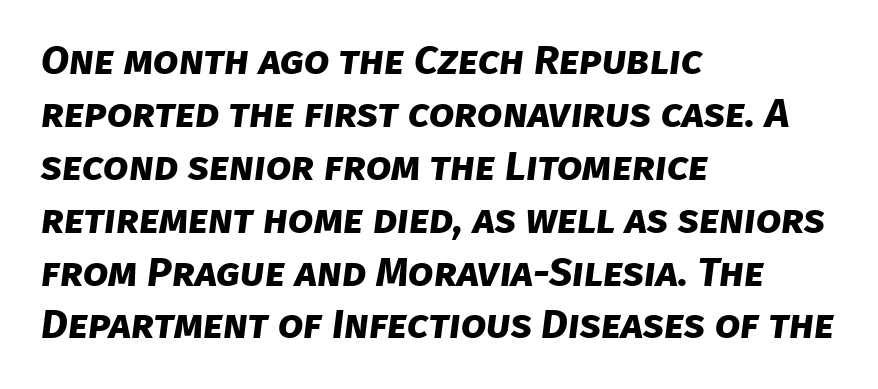
{"serif": "no", "bold": "yes", "weight": "bold", "width": "normal", "stroke_contrast": "low", "x_height": "large", "monospaced": "no", "underline": "no", "align": "left", "line_spacing": "normal", "line_spacing_ratio": 1.29, "letter_spacing": "normal", "letter_spacing_em": 0.0, "glyph_px": 41}
